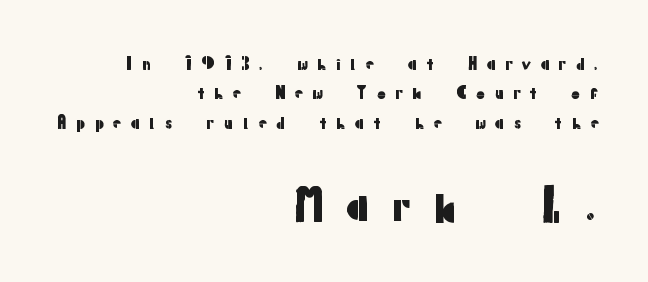
Q: Is the text italic (slanted)? A: No, it is upright.
Q: Is the typeface a serif or a sans-serif typeface? A: Sans-serif.
Q: Is the text underlined? A: No.
Q: How is the paragraph aligned? A: Right-aligned.
Q: Is the spacing between letters normal or unusually wide? A: Unusually wide.
Q: Which block of text is set in a larger size, the first (top) or the second (bottom)? A: The second (bottom) one.
Q: Width (condensed, normal, or wide)? A: Normal.
Q: Stroke contrast? A: Low.
Q: x-height? A: Medium.
Q: Monospaced? A: No.
